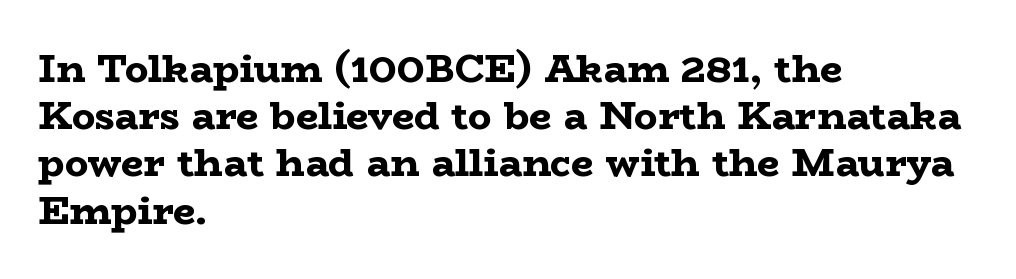
Q: Is the text bold? A: Yes.
Q: Is the text italic (slanted)? A: No, it is upright.
Q: Is the typeface a serif or a sans-serif typeface? A: Serif.
Q: Is the text underlined? A: No.
Q: How is the paragraph aligned? A: Left-aligned.
Q: Is the spacing between letters normal or unusually wide? A: Normal.
Q: Width (condensed, normal, or wide)? A: Wide.
Q: Stroke contrast? A: Low.
Q: x-height? A: Medium.
Q: Monospaced? A: No.
